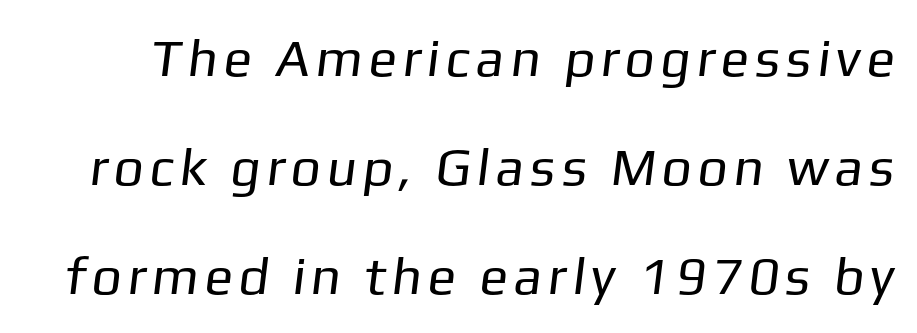
{"serif": "no", "bold": "no", "weight": "regular", "width": "normal", "stroke_contrast": "low", "x_height": "medium", "monospaced": "no", "underline": "no", "line_spacing": "loose", "line_spacing_ratio": 2.06, "glyph_px": 53}
